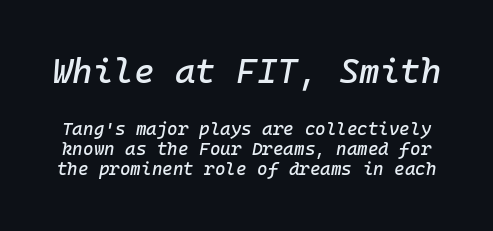
There's an unmistakable incline to the writing here. Compared with typical body copy, the letter spacing here is the same. The composition opens big and finishes small. A bare baseline throughout the passage.
